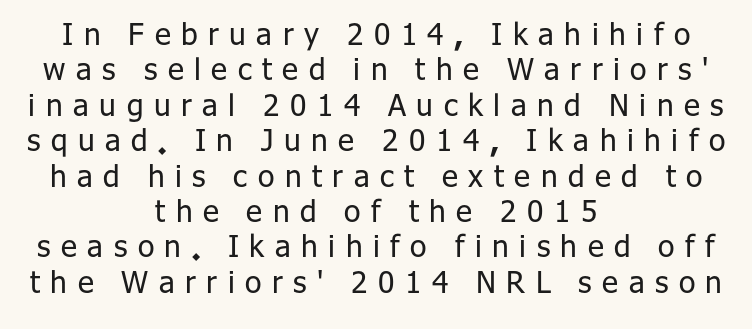
{"serif": "no", "italic": "no", "bold": "no", "weight": "regular", "width": "normal", "stroke_contrast": "low", "x_height": "medium", "monospaced": "no", "underline": "no", "align": "center", "line_spacing_ratio": 1.18, "letter_spacing": "wide", "letter_spacing_em": 0.35, "glyph_px": 30}
